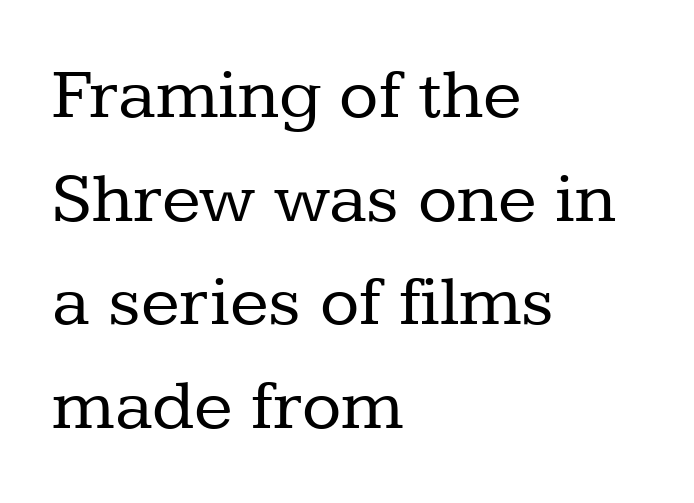
The rows are spaced the way most documents space them. The passage shown is typed in a proportional face where columns would drift. The foot of each line stays bare and open. These lines stack with their left ends in a neat column.
